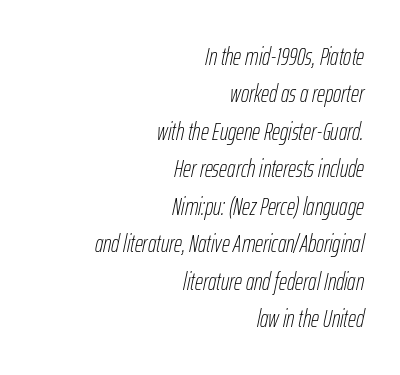
The specimen omits any rule beneath the text block's lines. Interline gaps are of average width in this sample. Inter-character spacing is left at the font's built-in metrics. The setting favours the right margin, as signatures and pull-quotes sometimes do.
